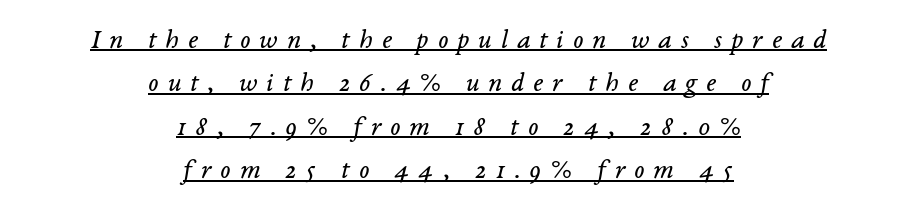
{"italic": "yes", "lean": "right", "slant_degrees": 14, "bold": "no", "underline": "yes", "align": "center", "line_spacing": "normal", "line_spacing_ratio": 1.61, "letter_spacing": "wide", "letter_spacing_em": 0.34, "glyph_px": 27}
